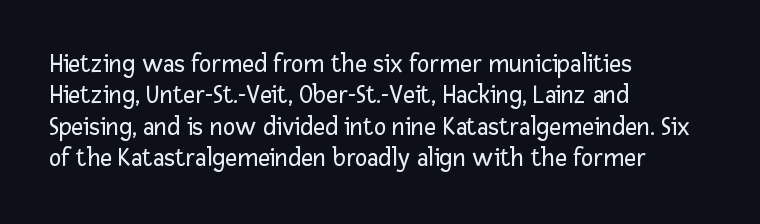
The image shows 26 px text type, upright; set left-aligned, line spacing 1.21x, normal letter spacing, not underlined.
